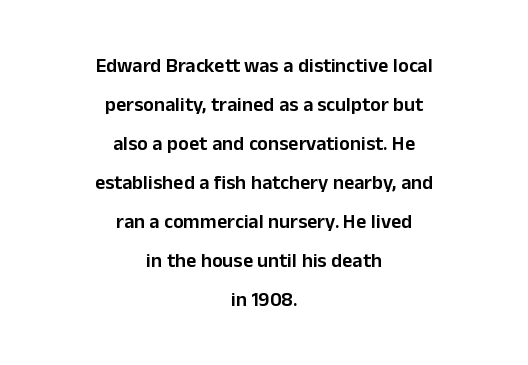
Q: Is the text bold? A: Semi-bold.
Q: Is the text italic (slanted)? A: No, it is upright.
Q: Is the text underlined? A: No.
Q: How is the paragraph aligned? A: Centered.
Q: Is the spacing between letters normal or unusually wide? A: Normal.
Q: Is the spacing between lines tight, normal or loose? A: Loose.
